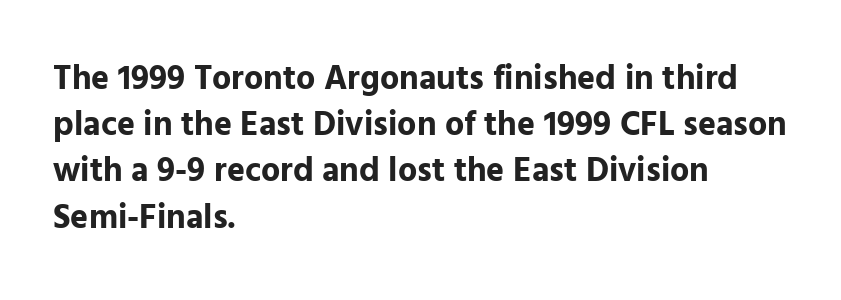
{"serif": "no", "italic": "no", "bold": "yes", "weight": "bold", "width": "normal", "stroke_contrast": "low", "x_height": "medium", "monospaced": "no", "underline": "no", "align": "left", "line_spacing": "normal", "line_spacing_ratio": 1.36, "letter_spacing": "normal", "letter_spacing_em": 0.0, "glyph_px": 34}
